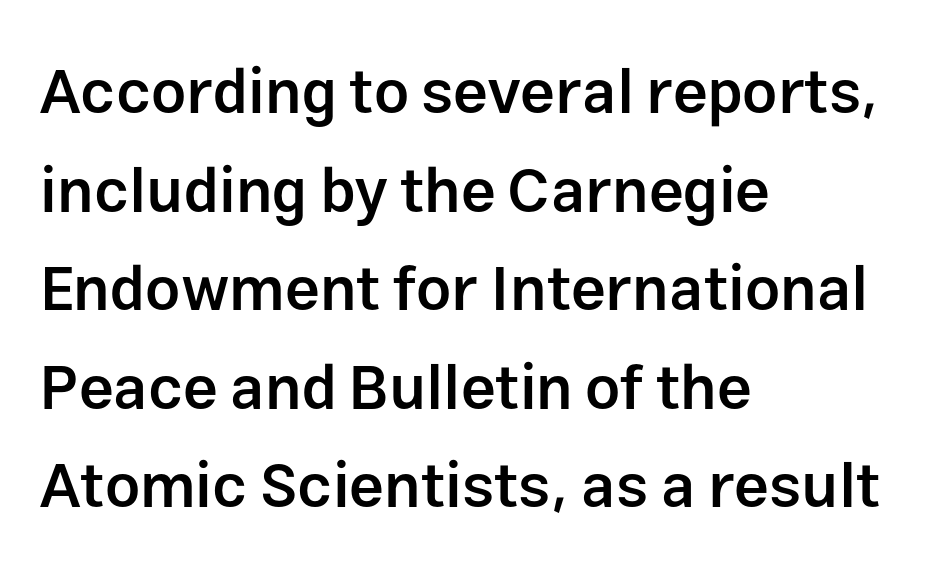
The image shows 62 px semibold sans-serif type, upright; set left-aligned, normal line spacing (1.59x), normal letter spacing, not underlined; low stroke contrast and a medium x-height.
